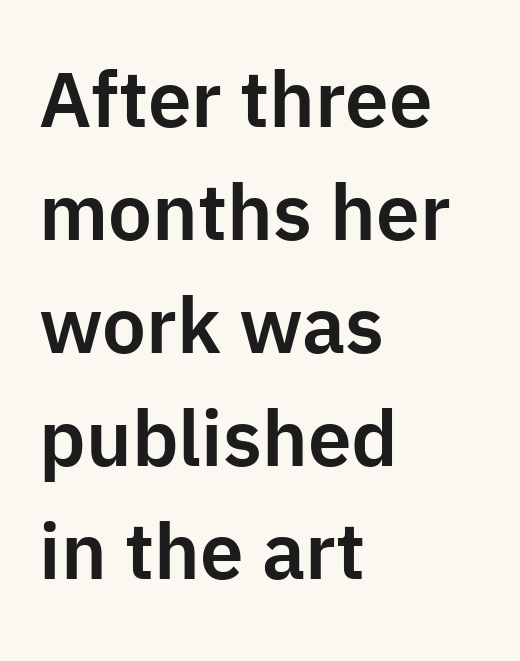
Students, note that the glyphs here touch the page at normal intervals. The space between consecutive lines is moderate. Posture: upright roman. Varying glyph widths throughout — classic text-font behaviour. The passage is arranged the way most books set body copy — flush left.
